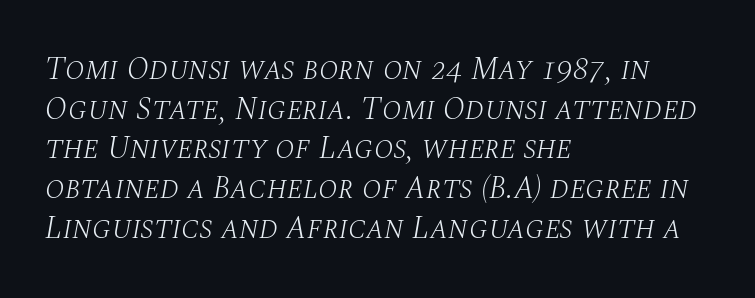
Q: Is the text bold? A: No.
Q: Is the text italic (slanted)? A: Yes, it leans right by about 10 degrees.
Q: Is the typeface a serif or a sans-serif typeface? A: Serif.
Q: Is the text underlined? A: No.
Q: How is the paragraph aligned? A: Left-aligned.
Q: Is the spacing between letters normal or unusually wide? A: Normal.
Q: Width (condensed, normal, or wide)? A: Normal.
Q: Stroke contrast? A: Medium.
Q: x-height? A: Large.
Q: Monospaced? A: No.
